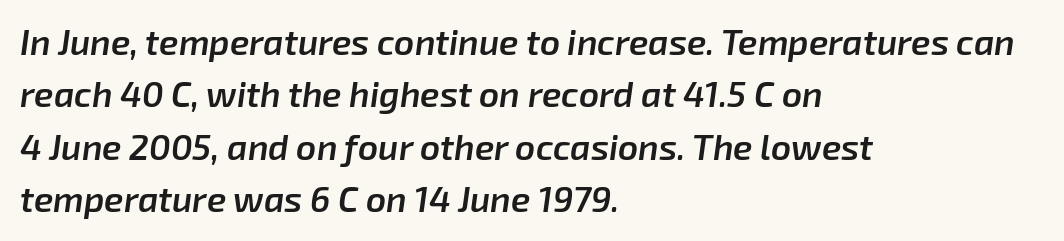
{"italic": "yes", "lean": "right", "slant_degrees": 8, "bold": "semi", "weight": "semibold", "width": "normal", "stroke_contrast": "low", "x_height": "medium", "monospaced": "no", "underline": "no", "align": "left", "line_spacing": "normal", "line_spacing_ratio": 1.5, "letter_spacing": "normal", "letter_spacing_em": 0.0, "glyph_px": 35}
